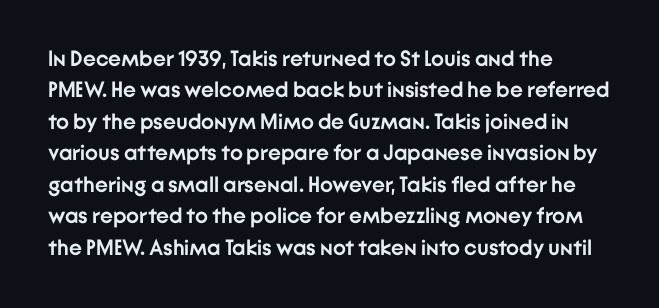
The image shows 22 px bold type, upright; set left-aligned, normal line spacing (1.43x), normal letter spacing, not underlined.
